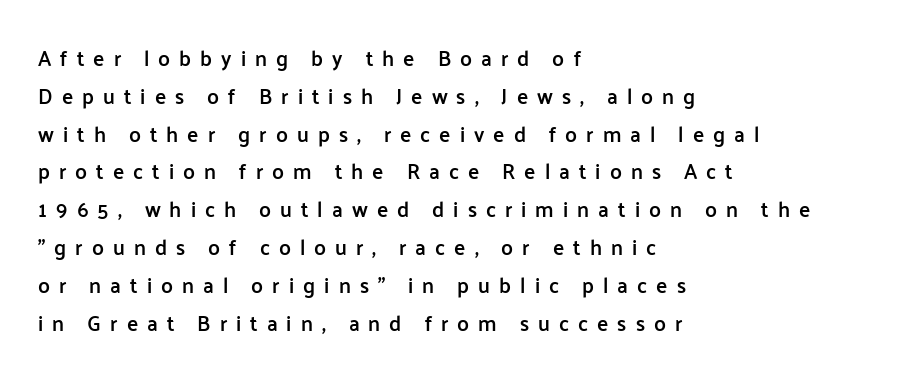
{"italic": "no", "bold": "semi", "underline": "no", "align": "left", "line_spacing_ratio": 1.8, "letter_spacing": "wide", "letter_spacing_em": 0.43, "glyph_px": 21}
